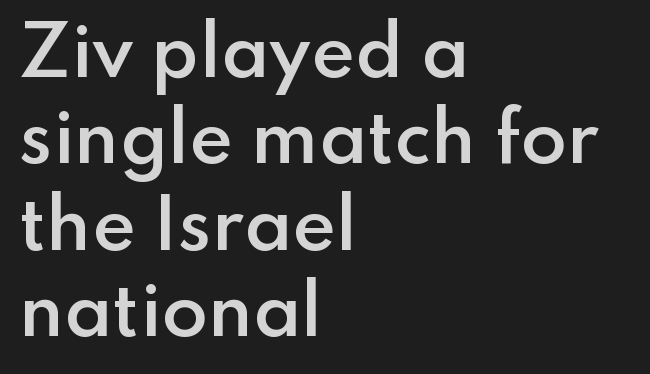
{"serif": "no", "italic": "no", "bold": "semi", "weight": "semibold", "width": "normal", "stroke_contrast": "low", "x_height": "small", "monospaced": "no", "underline": "no", "align": "left", "line_spacing": "normal", "line_spacing_ratio": 1.29, "letter_spacing": "normal", "letter_spacing_em": 0.0, "glyph_px": 67}
